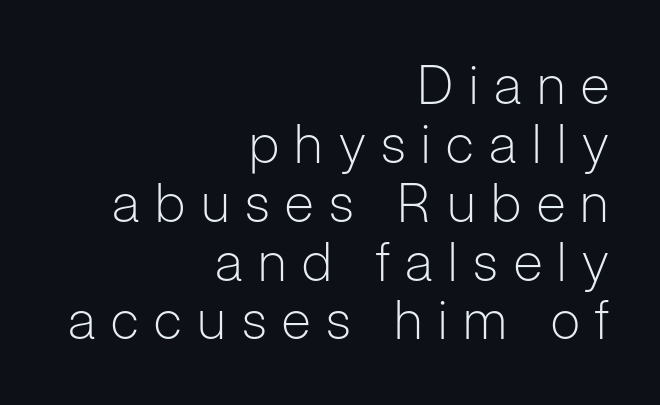
Visually the block forms a straight wall on the right and a jagged coastline on the left. Notice how the stems are strictly vertical — no italics here. This is not heavy type; no bold has been used. The glyphs in this specimen are sans serif.
